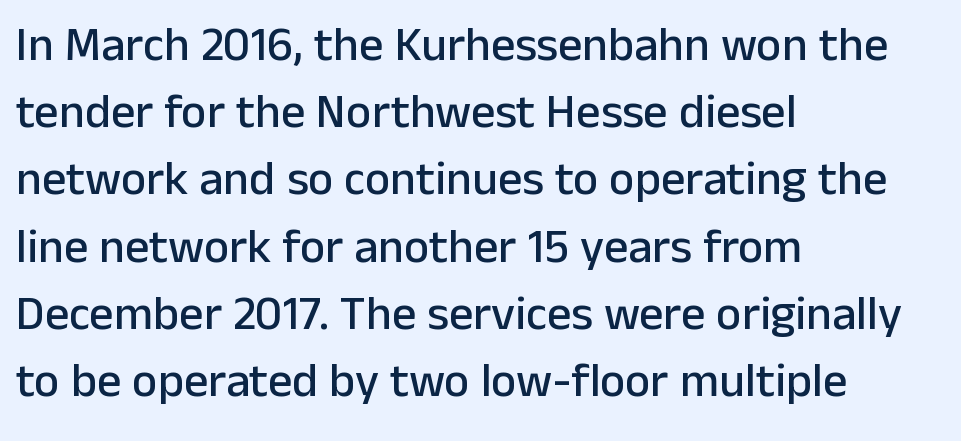
Q: Is the text italic (slanted)? A: No, it is upright.
Q: Is the typeface a serif or a sans-serif typeface? A: Sans-serif.
Q: Is the text underlined? A: No.
Q: How is the paragraph aligned? A: Left-aligned.
Q: Is the spacing between letters normal or unusually wide? A: Normal.
Q: Is the spacing between lines tight, normal or loose? A: Normal.
Q: Width (condensed, normal, or wide)? A: Normal.
Q: Stroke contrast? A: Low.
Q: x-height? A: Medium.
Q: Monospaced? A: No.
